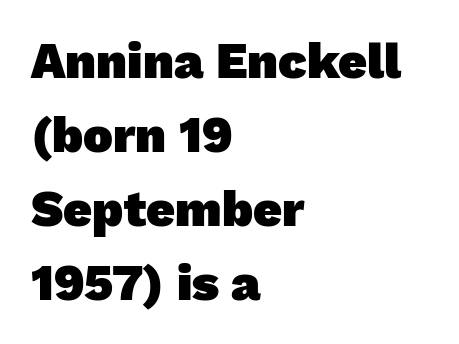
{"serif": "no", "bold": "yes", "weight": "heavy", "width": "normal", "stroke_contrast": "low", "x_height": "medium", "monospaced": "no", "underline": "no", "align": "left", "line_spacing": "normal", "line_spacing_ratio": 1.48, "letter_spacing": "normal", "letter_spacing_em": 0.0, "glyph_px": 50}
